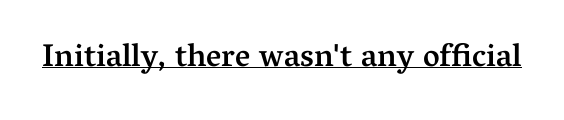
The rendering shows small feet on the letterforms — a serif design. A typesetter would call this zero additional tracking. A typesetter would call this proportional, since set widths differ per character. A fair bit of extra ink — the face is semibold, not bold. Beneath each row of characters lies a ruled line.
